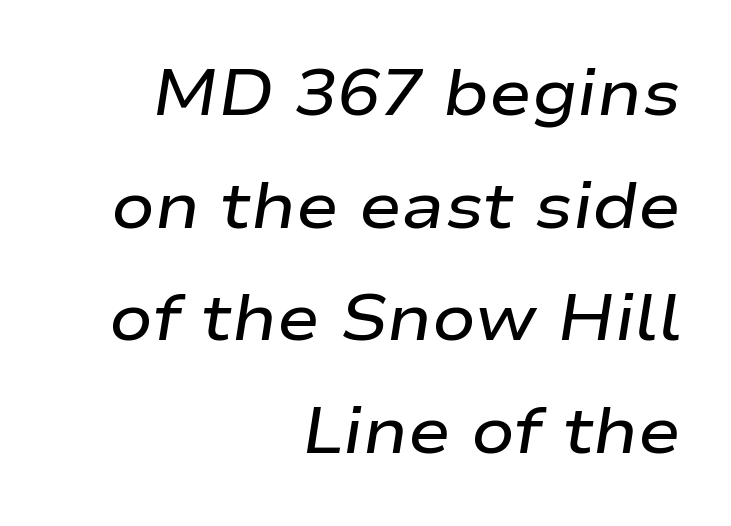
Q: Is the text bold? A: Semi-bold.
Q: Is the text italic (slanted)? A: Yes, it leans right by about 9 degrees.
Q: Is the text underlined? A: No.
Q: How is the paragraph aligned? A: Right-aligned.
Q: Is the spacing between letters normal or unusually wide? A: Normal.
Q: Width (condensed, normal, or wide)? A: Wide.
Q: Stroke contrast? A: Low.
Q: x-height? A: Medium.
Q: Monospaced? A: No.
